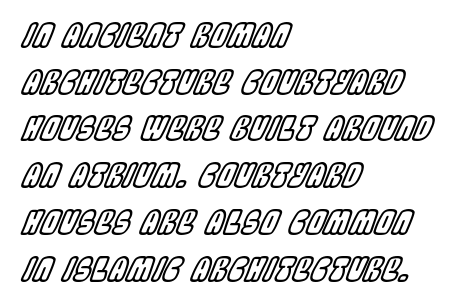
Has an underline been added? It has not. Style check: oblique. Nobody touched the tracking dial on this one. Regular leading.
